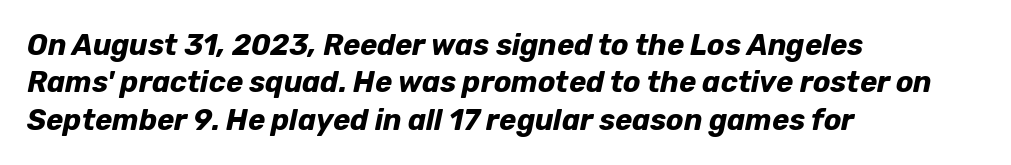
Q: Is the text bold? A: Yes.
Q: Is the text italic (slanted)? A: Yes, it leans right by about 12 degrees.
Q: Is the text underlined? A: No.
Q: How is the paragraph aligned? A: Left-aligned.
Q: Is the spacing between letters normal or unusually wide? A: Normal.
Q: Is the spacing between lines tight, normal or loose? A: Normal.
Q: Width (condensed, normal, or wide)? A: Normal.
Q: Stroke contrast? A: Low.
Q: x-height? A: Medium.
Q: Monospaced? A: No.
